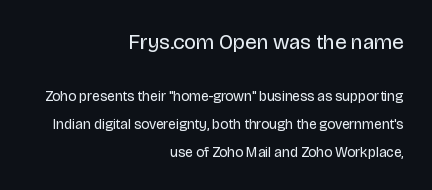
No italicization has been applied; the sample stays upright. The rendering keeps characters at their native spacing. One glance says open: line gaps are wider than usual. The font sits on the lighter half of the weight spectrum, regular included.
